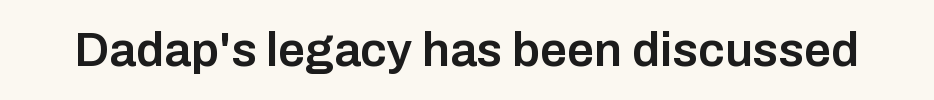
The image shows 48 px semibold sans-serif type, upright; set normal letter spacing, not underlined; low stroke contrast and a medium x-height.
